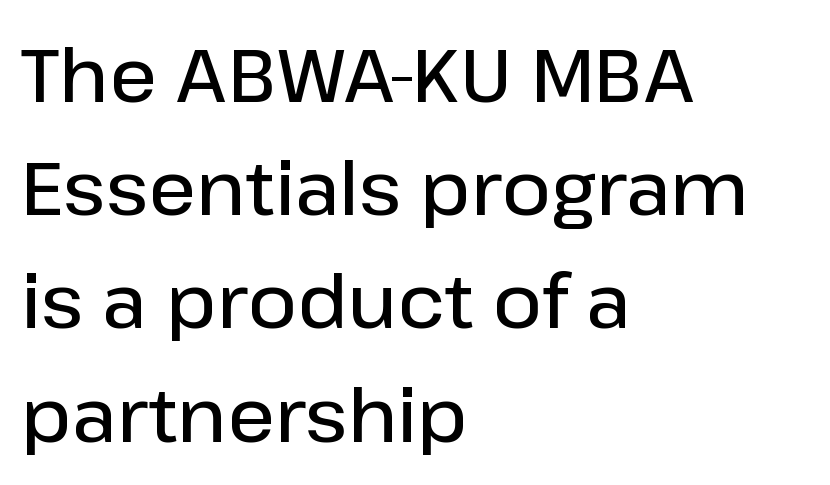
Nope, not italic — everything's standing straight. Plain, unruled lines of type. The glyphs have the mass of a demibold cut, below bold. Character widths vary here, with narrow letters taking less room than wide ones. Students, observe: this is what conventionally led text looks like. Glyph-to-glyph distance matches everyday printed text.
